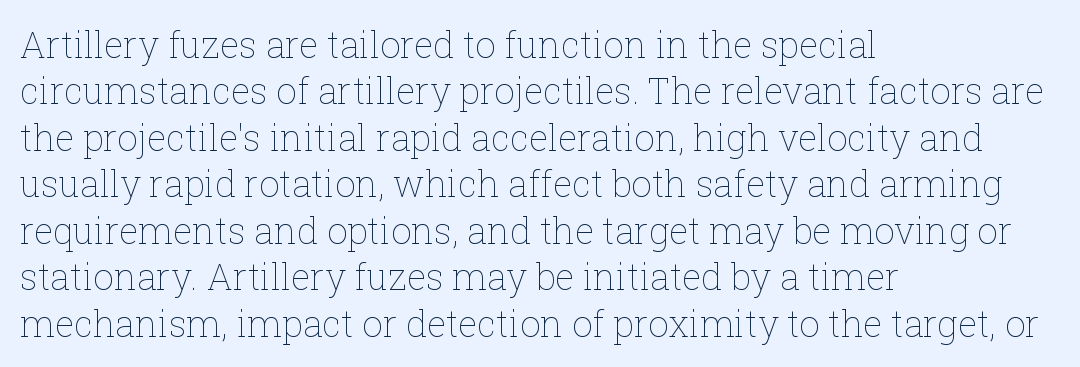
{"italic": "no", "bold": "no", "weight": "thin", "width": "normal", "stroke_contrast": "low", "x_height": "medium", "monospaced": "no", "underline": "no", "align": "left", "line_spacing": "normal", "line_spacing_ratio": 1.29, "letter_spacing": "normal", "letter_spacing_em": 0.0, "glyph_px": 36}
